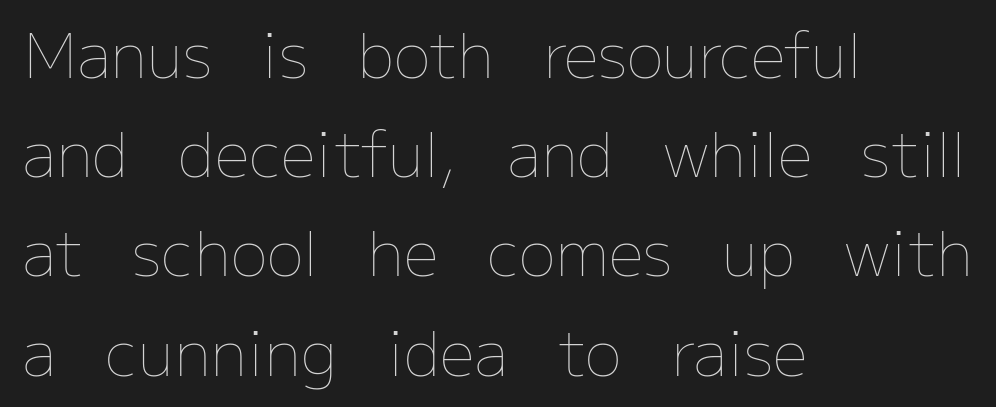
These lines are rendered in a variable-pitch font. Lines of text with bare space underneath. The block of text has a typical density, with ordinary space between rows. The type is set solid horizontally, with unmodified tracking.
